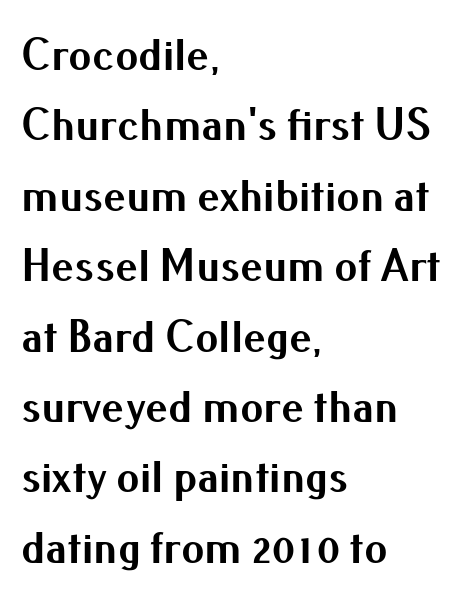
The image shows 46 px bold sans-serif type, upright; set left-aligned, normal line spacing (1.53x), normal letter spacing, not underlined; medium stroke contrast and a small x-height.
